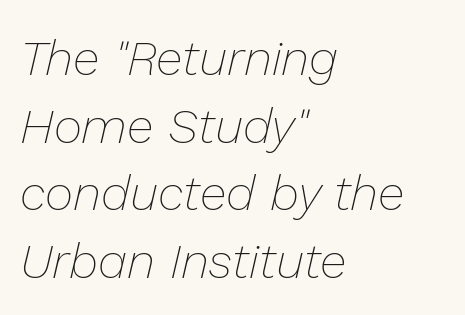
Words float on clear page, feet unadorned. The whole block is typeset with a tilt. Regular leading. These lines are rendered in a variable-pitch font. There is no visible air inserted between adjacent glyphs.
